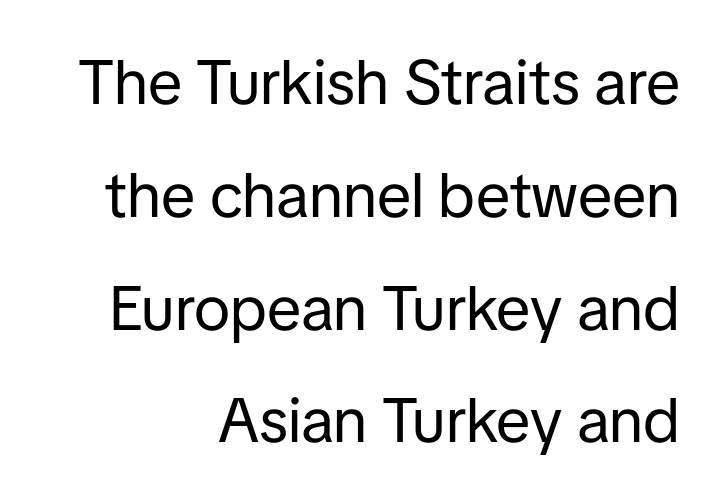
{"serif": "no", "italic": "no", "bold": "no", "weight": "regular", "width": "normal", "stroke_contrast": "low", "x_height": "medium", "monospaced": "no", "underline": "no", "align": "right", "line_spacing_ratio": 1.79, "letter_spacing": "normal", "letter_spacing_em": 0.0, "glyph_px": 63}
